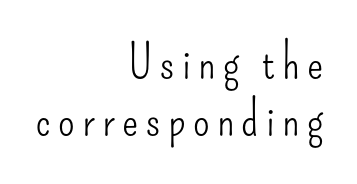
Is this a sans? Yes — the strokes have no serifs. A bare baseline throughout the passage. Do the letters lean? They stand straight. Weight: regular or lighter. This rendering uses right alignment, leaving the left contour irregular.
